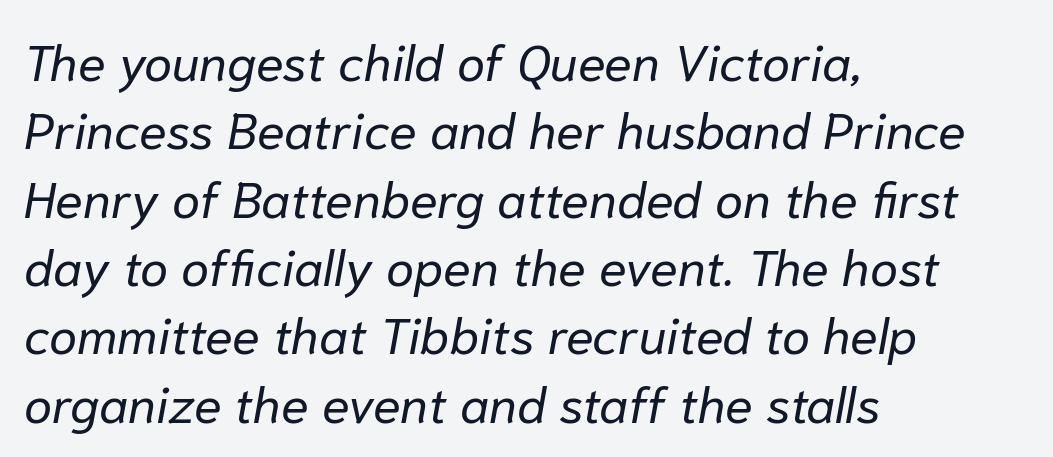
The image shows 51 px regular-weight type, italic (leaning right); set left-aligned, normal line spacing (1.34x), normal letter spacing, not underlined; low stroke contrast and a medium x-height.
